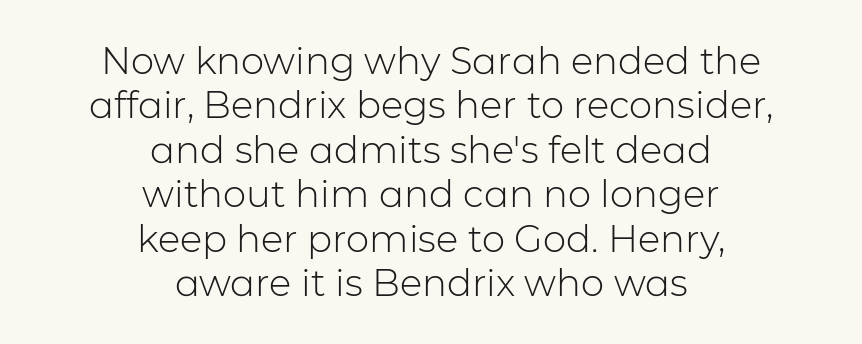
{"serif": "no", "italic": "no", "bold": "no", "weight": "light", "width": "normal", "stroke_contrast": "low", "x_height": "medium", "monospaced": "no", "underline": "no", "align": "center", "line_spacing_ratio": 1.2, "letter_spacing": "normal", "letter_spacing_em": 0.0, "glyph_px": 37}
